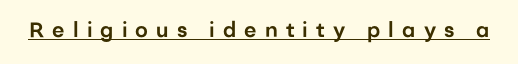
Posture: straight, roman, zero tilt. The words here are underlined. Observe the wide spacing: letters keep a clear distance from each other.
